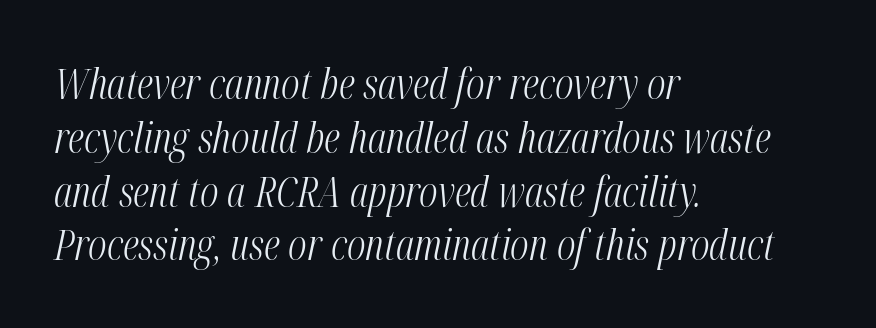
Q: Is the text bold? A: No.
Q: Is the text italic (slanted)? A: Yes, it leans right by about 12 degrees.
Q: Is the text underlined? A: No.
Q: How is the paragraph aligned? A: Left-aligned.
Q: Is the spacing between letters normal or unusually wide? A: Normal.
Q: Is the spacing between lines tight, normal or loose? A: Normal.
Q: Width (condensed, normal, or wide)? A: Condensed.
Q: Stroke contrast? A: Medium.
Q: x-height? A: Medium.
Q: Monospaced? A: No.
